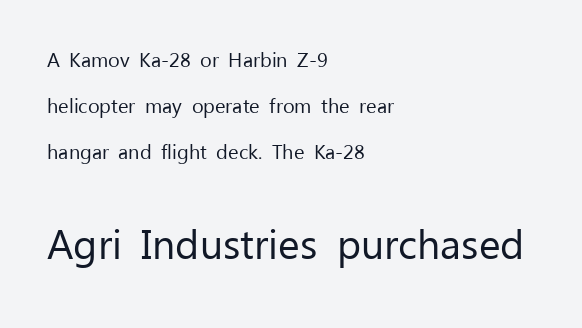
Spacing verdict: proportional, widths tailored to each character. No extra ink here — the face is not bold. Is this a sans? Yes — the strokes have no serifs. Caption: upper text group reduced, lower text group enlarged.
